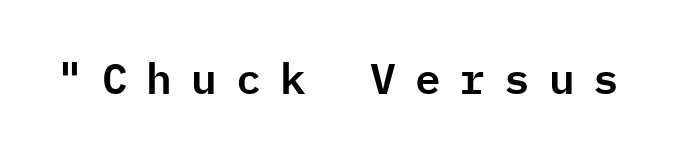
Compared with typical body copy, the letter spacing here is much looser. Each letter, wide or thin by design, is forced into the same width here. No italicization has been applied; the sample stays upright. This rendering features lettering with no underline.
